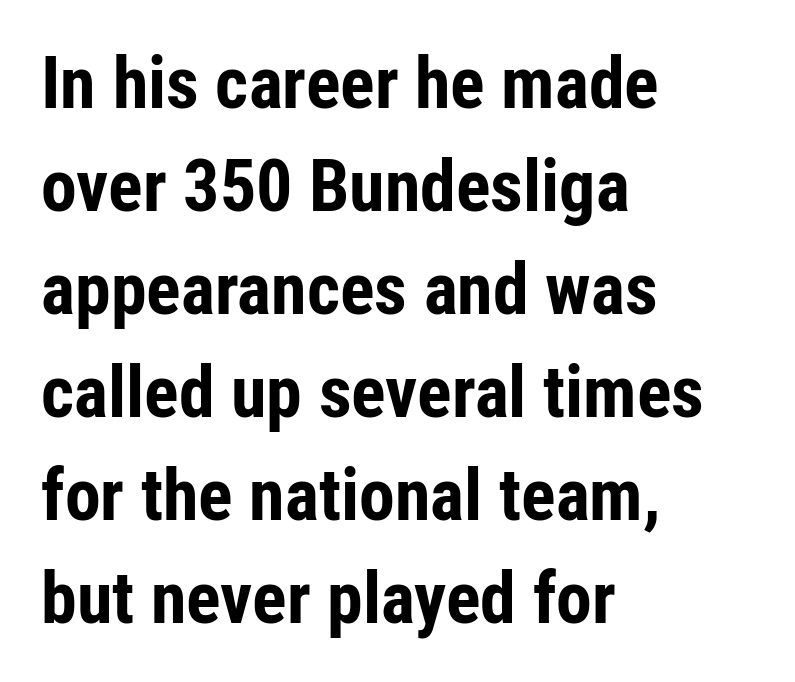
{"serif": "no", "italic": "no", "bold": "yes", "weight": "bold", "width": "condensed", "stroke_contrast": "low", "x_height": "medium", "monospaced": "no", "underline": "no", "align": "left", "line_spacing": "normal", "line_spacing_ratio": 1.43, "letter_spacing": "normal", "letter_spacing_em": 0.0, "glyph_px": 72}
